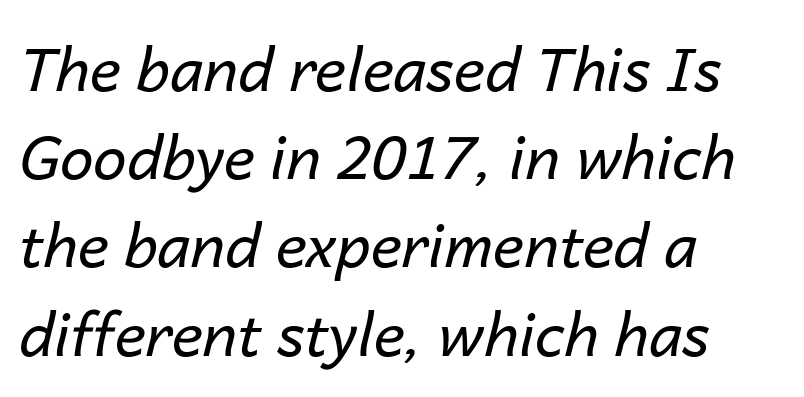
Posture: slanted. The area under the type is left untouched. This block has exactly the height ordinary leading produces. Nothing heavy about these letters — not bold at all. This rendering leaves character spacing at its baseline value. The passage shown is typed in a proportional face where columns would drift.
